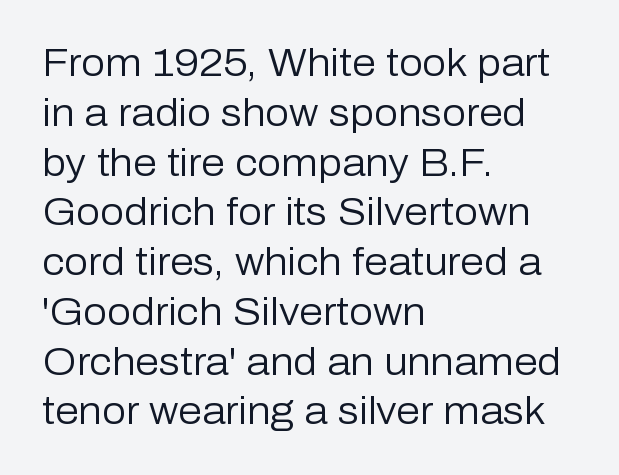
The image shows 38 px regular-weight sans-serif type, upright; set left-aligned, normal line spacing (1.31x), normal letter spacing, not underlined; low stroke contrast and a medium x-height.
